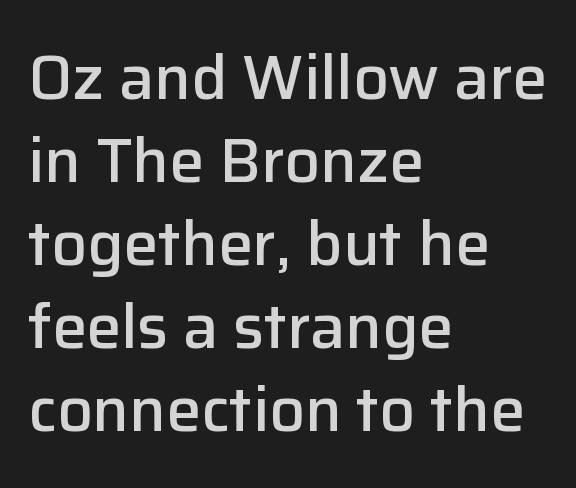
Q: Is the text bold? A: Semi-bold.
Q: Is the text italic (slanted)? A: No, it is upright.
Q: Is the typeface a serif or a sans-serif typeface? A: Sans-serif.
Q: Is the text underlined? A: No.
Q: How is the paragraph aligned? A: Left-aligned.
Q: Is the spacing between letters normal or unusually wide? A: Normal.
Q: Is the spacing between lines tight, normal or loose? A: Normal.
Q: Width (condensed, normal, or wide)? A: Normal.
Q: Stroke contrast? A: Low.
Q: x-height? A: Medium.
Q: Monospaced? A: No.
